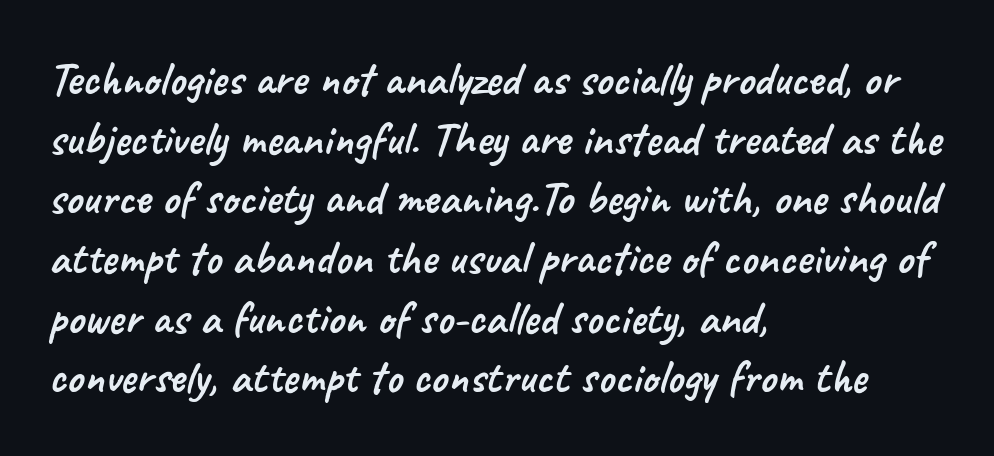
The image shows 47 px sans-serif type; set left-aligned, normal line spacing (1.27x), normal letter spacing, not underlined; low stroke contrast and a small x-height.
